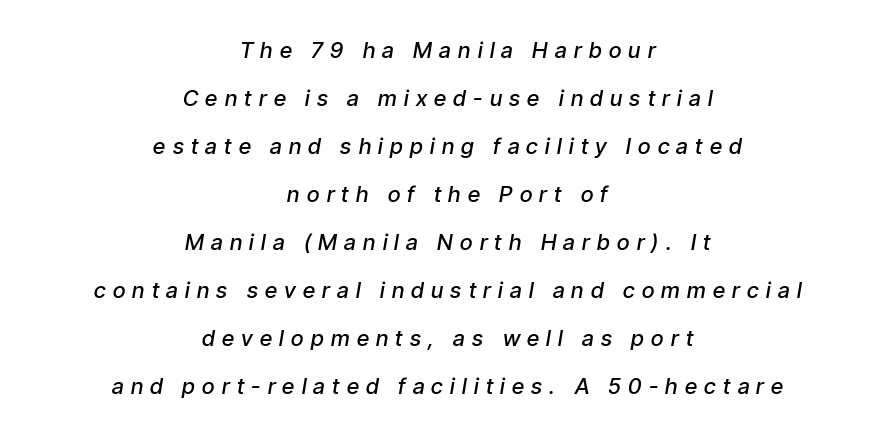
The image shows 22 px text type, italic (leaning right); set centered, loose line spacing (2.18x), unusually wide letter spacing (+0.33 em), not underlined.
